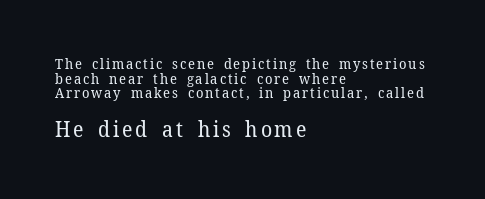
{"italic": "no", "bold": "no", "underline": "no", "align": "left", "line_spacing": "tight", "line_spacing_ratio": 1.05, "larger_block": "second", "size_ratio": 1.5, "glyph_px": 21}
